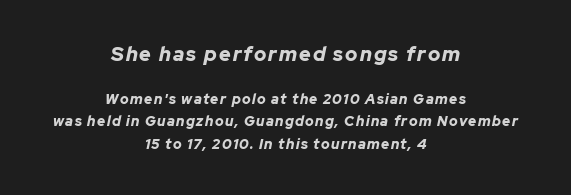
Q: Is the text bold? A: Yes.
Q: Is the text italic (slanted)? A: Yes, it leans right by about 12 degrees.
Q: Is the text underlined? A: No.
Q: How is the paragraph aligned? A: Centered.
Q: Is the spacing between lines tight, normal or loose? A: Normal.
Q: Which block of text is set in a larger size, the first (top) or the second (bottom)? A: The first (top) one.
